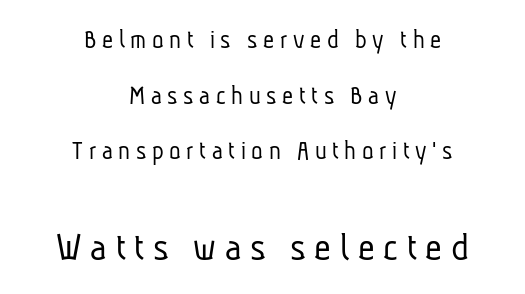
The image shows 41 px light, condensed sans-serif type; set centered, loose line spacing (2.06x), unusually wide letter spacing (+0.21 em), not underlined; the second (bottom) block is 1.52x larger; low stroke contrast and a medium x-height.
